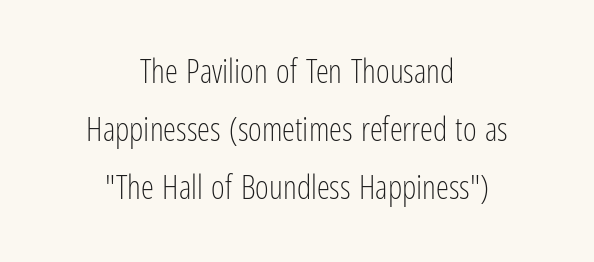
Q: Is the text bold? A: No.
Q: Is the text italic (slanted)? A: No, it is upright.
Q: Is the typeface a serif or a sans-serif typeface? A: Sans-serif.
Q: Is the text underlined? A: No.
Q: How is the paragraph aligned? A: Centered.
Q: Is the spacing between letters normal or unusually wide? A: Normal.
Q: Width (condensed, normal, or wide)? A: Condensed.
Q: Stroke contrast? A: Low.
Q: x-height? A: Medium.
Q: Monospaced? A: No.
